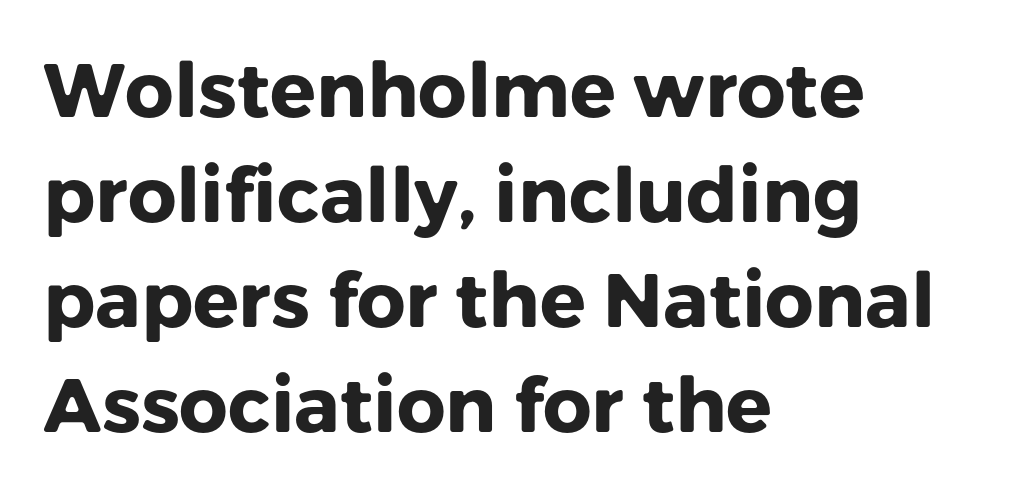
{"serif": "no", "italic": "no", "bold": "yes", "weight": "heavy", "width": "normal", "stroke_contrast": "low", "x_height": "medium", "monospaced": "no", "underline": "no", "align": "left", "line_spacing": "normal", "line_spacing_ratio": 1.38, "letter_spacing": "normal", "letter_spacing_em": 0.0, "glyph_px": 76}
